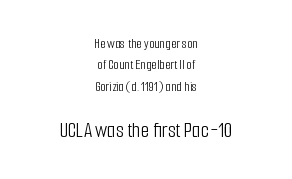
{"italic": "no", "bold": "no", "underline": "no", "align": "center", "line_spacing": "normal", "line_spacing_ratio": 1.53, "letter_spacing": "normal", "letter_spacing_em": 0.0, "larger_block": "second", "size_ratio": 1.57, "glyph_px": 22}
